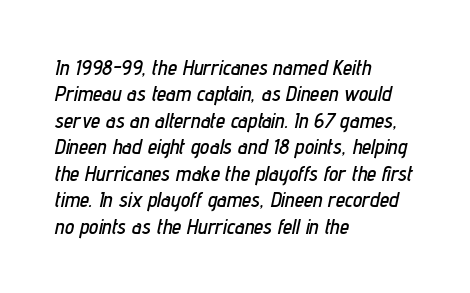
The image shows 21 px text type, italic (leaning right); set left-aligned, normal line spacing (1.26x), normal letter spacing, not underlined.
